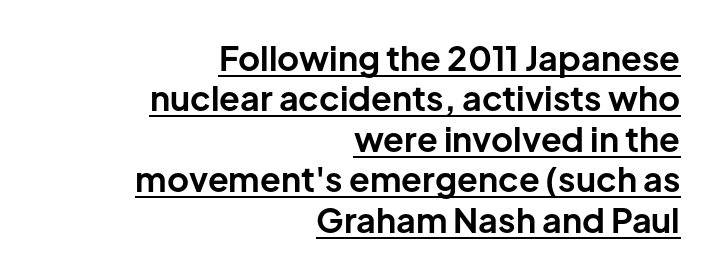
Q: Is the text bold? A: Yes.
Q: Is the text italic (slanted)? A: No, it is upright.
Q: Is the typeface a serif or a sans-serif typeface? A: Sans-serif.
Q: Is the text underlined? A: Yes.
Q: How is the paragraph aligned? A: Right-aligned.
Q: Is the spacing between letters normal or unusually wide? A: Normal.
Q: Width (condensed, normal, or wide)? A: Normal.
Q: Stroke contrast? A: Low.
Q: x-height? A: Medium.
Q: Monospaced? A: No.
